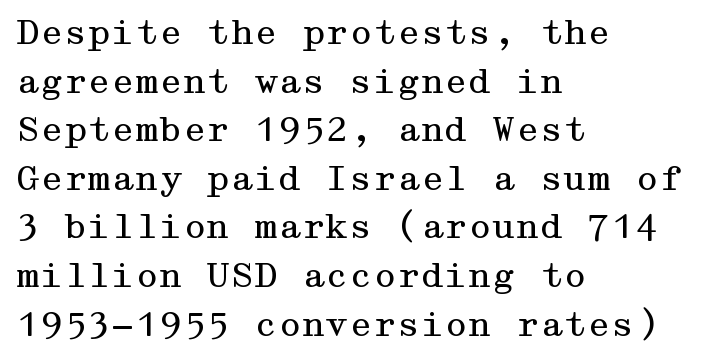
{"serif": "yes", "italic": "no", "bold": "no", "weight": "regular", "width": "wide", "stroke_contrast": "medium", "x_height": "medium", "underline": "no", "align": "left", "line_spacing": "normal", "line_spacing_ratio": 1.43, "letter_spacing": "normal", "letter_spacing_em": 0.0, "glyph_px": 34}
